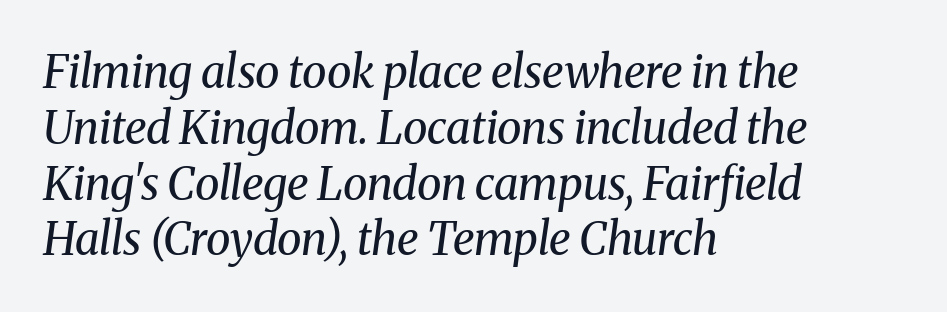
The gap between lines stays unmarked. One-word summary of the alignment: left. Nobody touched the tracking dial on this one. The rendering uses natural spacing where letterforms have individual widths.
